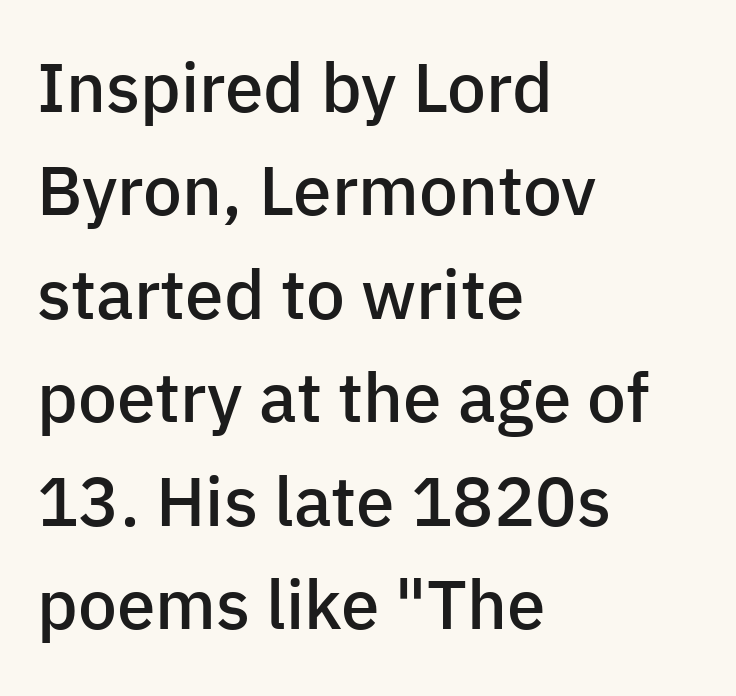
The image shows 69 px semibold sans-serif type, upright; set left-aligned, normal line spacing (1.5x), normal letter spacing, not underlined; low stroke contrast and a medium x-height.
